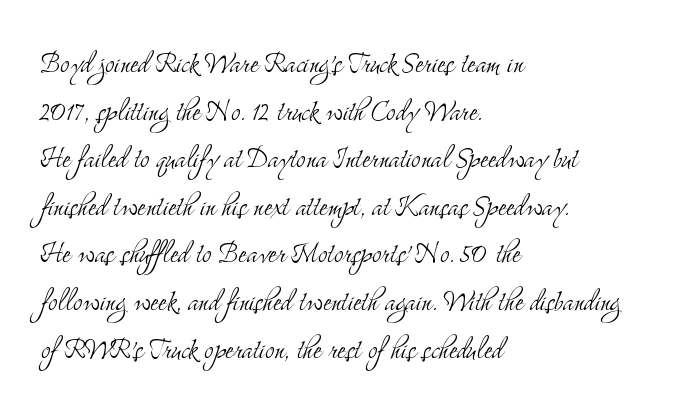
The strip under each line holds only bare page. Is this a sans? No — the strokes have serifs. Glyph-to-glyph distance matches everyday printed text. Think of a printed novel: that variable character pitch is what you see here. Summary of weight: not heavy and not bold.
